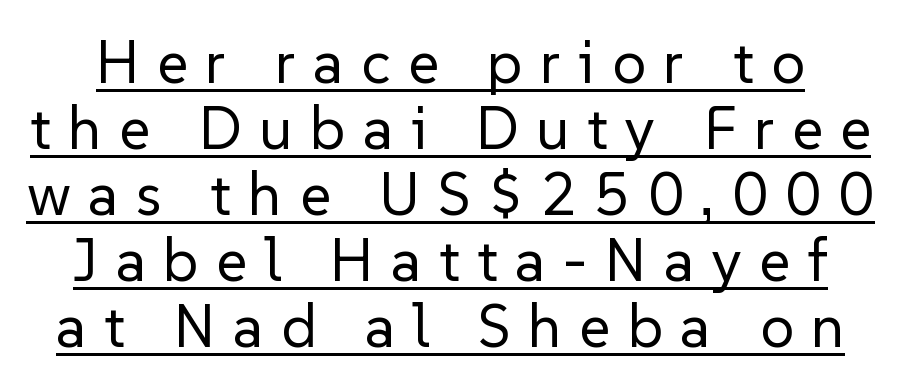
The letters stand straight up with perfectly vertical stems. You could not count columns in this text — the font is proportionally spaced. Students, observe the line beneath the letters — that is underlining. Bold? No — there's no thickening of the strokes. Unlike a traditional serif, this face leaves its strokes unadorned.
